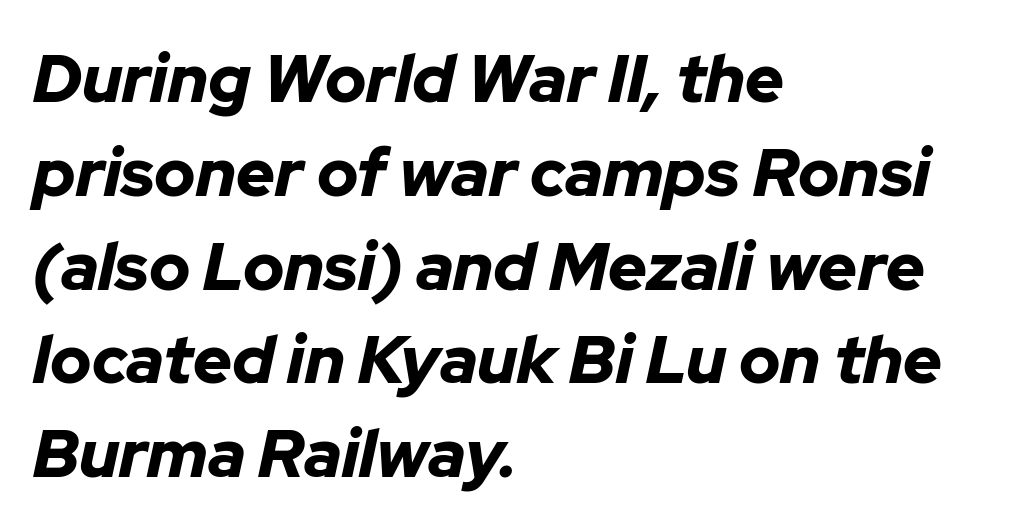
Q: Is the text bold? A: Yes.
Q: Is the text italic (slanted)? A: Yes, it leans right by about 12 degrees.
Q: Is the text underlined? A: No.
Q: How is the paragraph aligned? A: Left-aligned.
Q: Is the spacing between letters normal or unusually wide? A: Normal.
Q: Is the spacing between lines tight, normal or loose? A: Normal.
Q: Width (condensed, normal, or wide)? A: Normal.
Q: Stroke contrast? A: Low.
Q: x-height? A: Medium.
Q: Monospaced? A: No.
